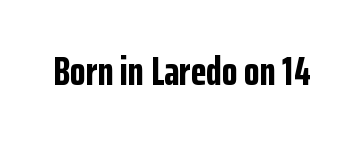
The image shows 41 px bold, condensed sans-serif type, upright; set normal letter spacing, not underlined; low stroke contrast and a medium x-height.
